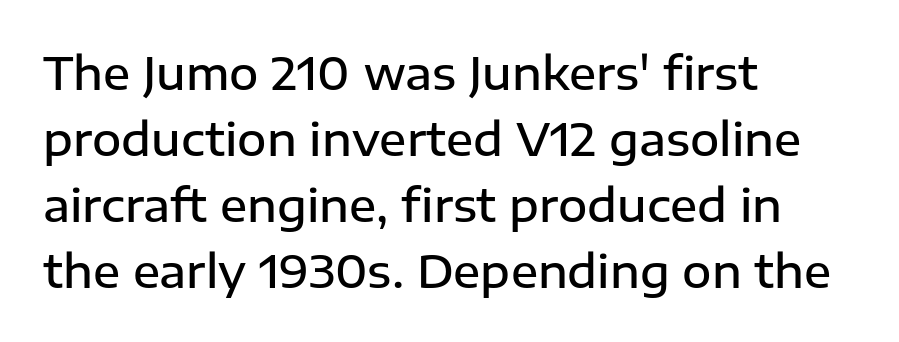
{"serif": "no", "italic": "no", "bold": "semi", "weight": "semibold", "width": "normal", "stroke_contrast": "low", "x_height": "medium", "monospaced": "no", "underline": "no", "align": "left", "line_spacing": "normal", "line_spacing_ratio": 1.47, "letter_spacing": "normal", "letter_spacing_em": 0.0, "glyph_px": 45}
